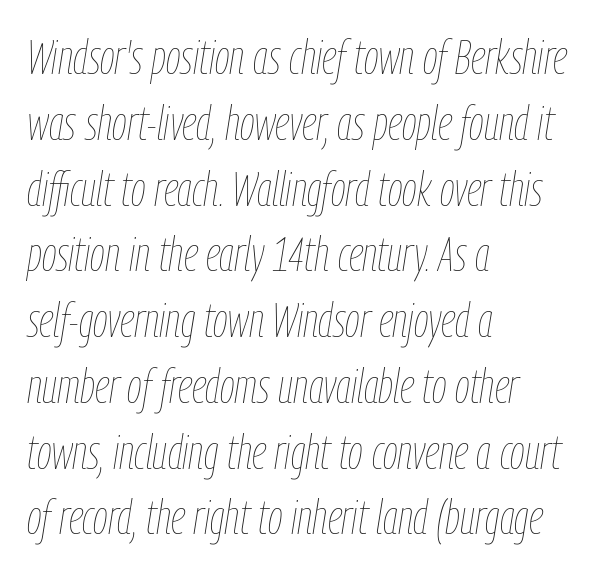
On a weight scale, this lands at 450 or below. The horizontal fit of the characters is conventional and even. The vertical gap from one line to the next is medium. Think of a printed novel: that variable character pitch is what you see here. These lines stack with their left ends in a neat column.
